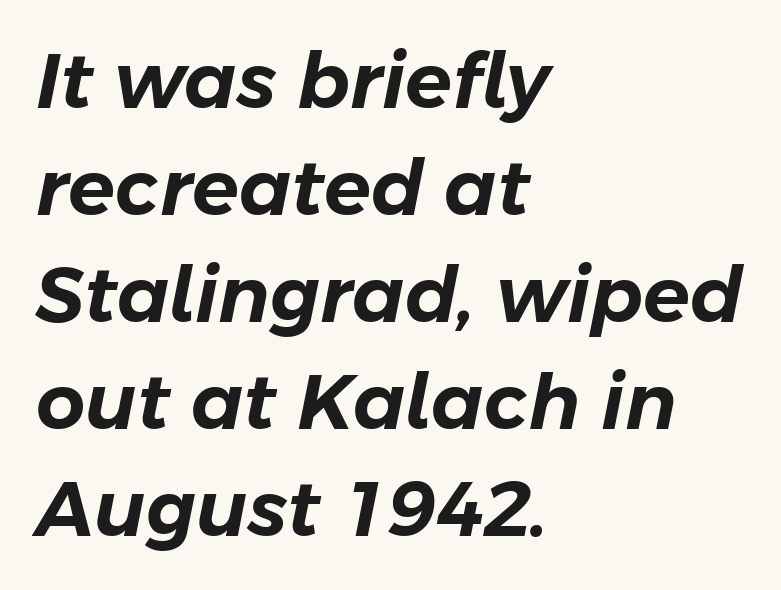
{"italic": "yes", "lean": "right", "slant_degrees": 11, "width": "normal", "stroke_contrast": "low", "x_height": "medium", "monospaced": "no", "underline": "no", "align": "left", "line_spacing": "normal", "line_spacing_ratio": 1.39, "letter_spacing": "normal", "letter_spacing_em": 0.0, "glyph_px": 77}
